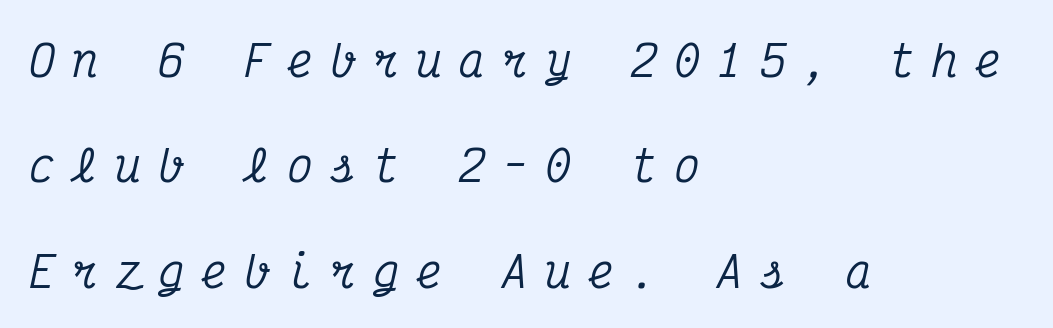
The image shows 43 px condensed serif type, italic (leaning right), monospaced; set left-aligned, loose line spacing (2.45x), unusually wide letter spacing (+0.4 em), not underlined; medium stroke contrast and a medium x-height.
